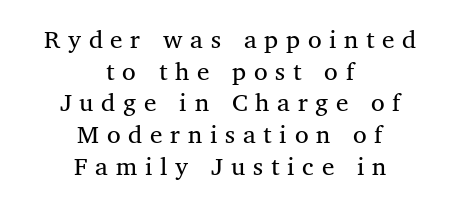
The image shows 25 px text type, upright; set centered, normal line spacing (1.27x), unusually wide letter spacing (+0.31 em), not underlined.
